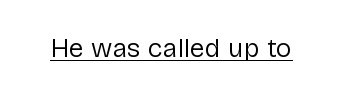
{"italic": "no", "bold": "no", "underline": "yes", "letter_spacing": "normal", "letter_spacing_em": 0.0, "glyph_px": 27}
